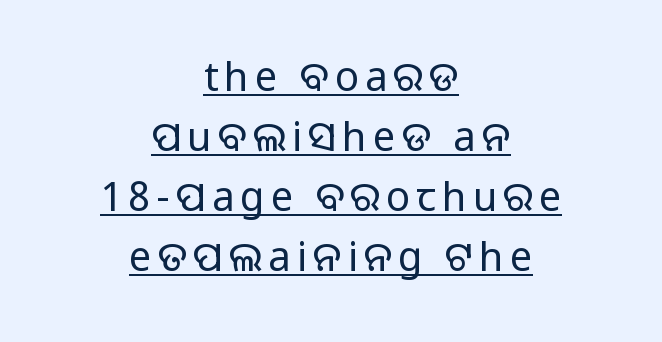
Q: Is the text bold? A: No.
Q: Is the text italic (slanted)? A: No, it is upright.
Q: Is the typeface a serif or a sans-serif typeface? A: Sans-serif.
Q: Is the text underlined? A: Yes.
Q: How is the paragraph aligned? A: Centered.
Q: Is the spacing between lines tight, normal or loose? A: Normal.
Q: Width (condensed, normal, or wide)? A: Normal.
Q: Stroke contrast? A: Low.
Q: x-height? A: Large.
Q: Monospaced? A: No.
